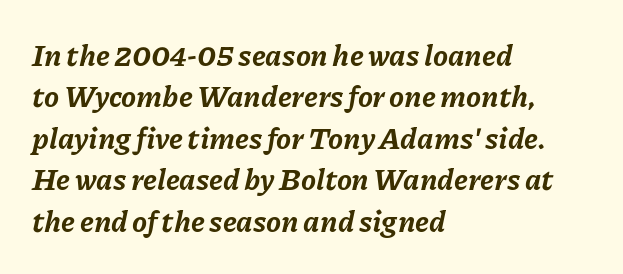
{"italic": "yes", "lean": "right", "slant_degrees": 11, "bold": "yes", "weight": "bold", "width": "normal", "stroke_contrast": "low", "x_height": "medium", "monospaced": "no", "underline": "no", "align": "left", "line_spacing": "normal", "line_spacing_ratio": 1.38, "letter_spacing": "normal", "letter_spacing_em": 0.0, "glyph_px": 30}
